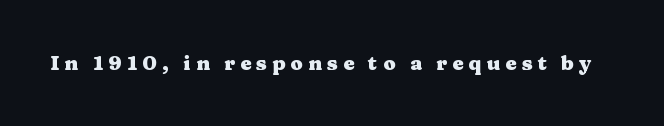
{"italic": "no", "bold": "yes", "underline": "no", "letter_spacing": "wide", "letter_spacing_em": 0.26, "glyph_px": 20}
